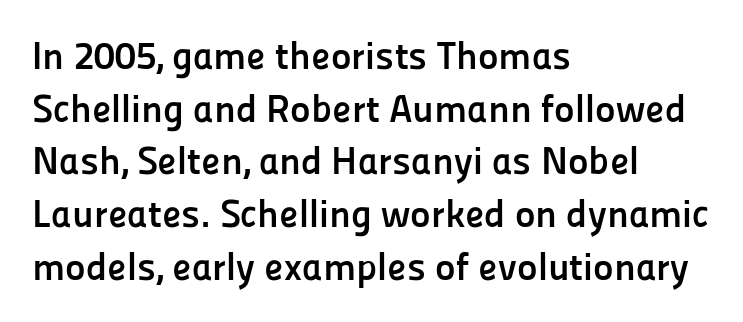
The image shows 39 px semibold sans-serif type, upright; set left-aligned, normal line spacing (1.35x), normal letter spacing, not underlined; low stroke contrast and a medium x-height.
